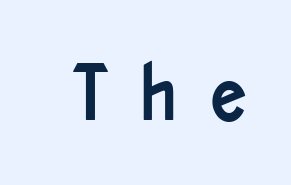
Beneath every word, the page is bare. Examine the stroke ends and you'll find no serifs. Every stem runs plumb, perpendicular to the baseline. The gaps between neighbouring characters are conspicuously large. Each letter keeps its own natural width here, so spacing adapts to shape.
